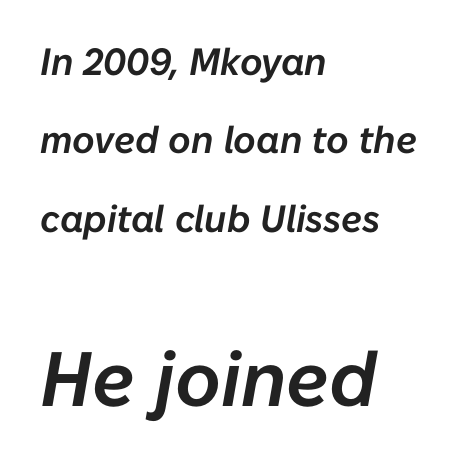
The image shows 77 px text type, italic (leaning right); set left-aligned, loose line spacing (2.06x), normal letter spacing, not underlined; the second (bottom) block is 2.03x larger; low stroke contrast and a medium x-height.
